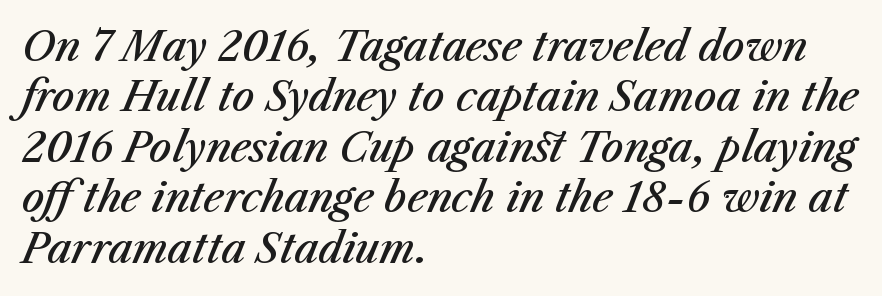
The passage shown is typed in a proportional face where columns would drift. Slightly chunky letters — semibold, I'd say, not full bold. Teacher's note: observe the even left margin — that is flush-left alignment. The line-height multiplier appears to be the usual default. Slant detected: the letters are inclined. The passage shown has conventional tracking throughout.
